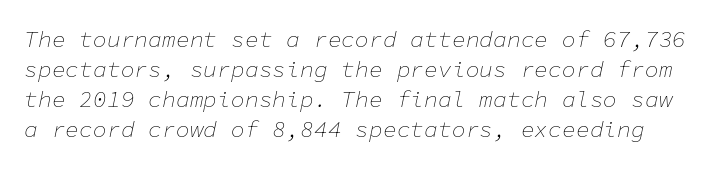
Stroke mass is kept to a normal reading level or below. The passage shown has conventional tracking throughout. Descender tails drop into unmarked territory. These lines sit exactly where default settings would place them.
